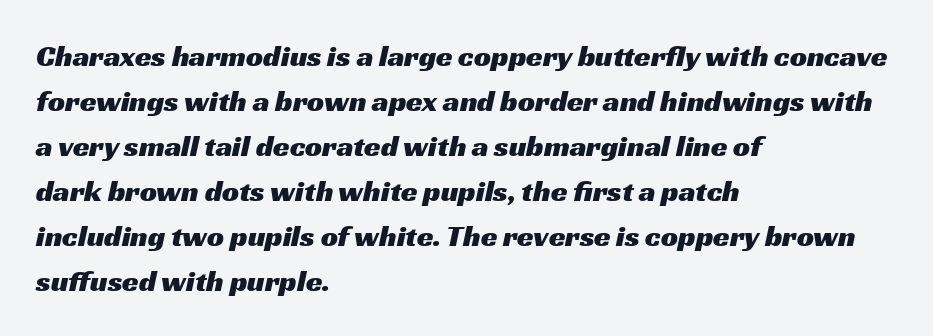
The image shows 30 px wide sans-serif type; set left-aligned, normal line spacing (1.5x), normal letter spacing, not underlined; medium stroke contrast and a medium x-height.
